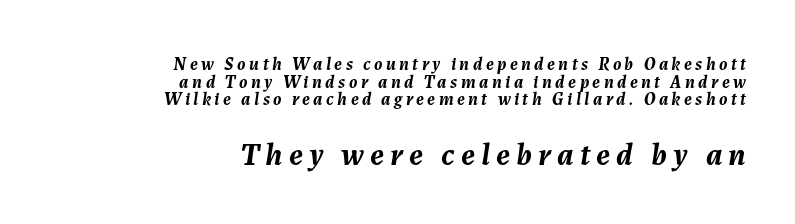
The image shows 32 px semibold type, italic (leaning right); set right-aligned, tight line spacing (0.98x), not underlined; the second (bottom) block is 1.78x larger; medium stroke contrast and a medium x-height.
